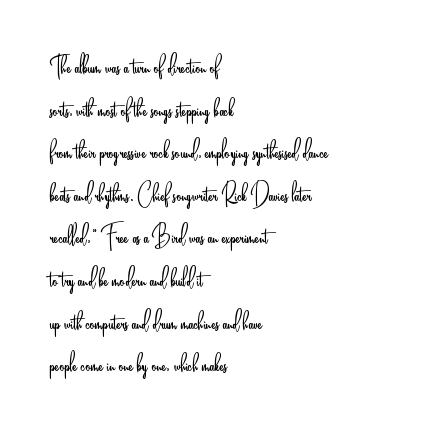
Q: Is the text bold? A: No.
Q: Is the typeface a serif or a sans-serif typeface? A: Sans-serif.
Q: Is the text underlined? A: No.
Q: How is the paragraph aligned? A: Left-aligned.
Q: Is the spacing between letters normal or unusually wide? A: Normal.
Q: Is the spacing between lines tight, normal or loose? A: Normal.
Q: Width (condensed, normal, or wide)? A: Condensed.
Q: Stroke contrast? A: Low.
Q: x-height? A: Small.
Q: Monospaced? A: No.
